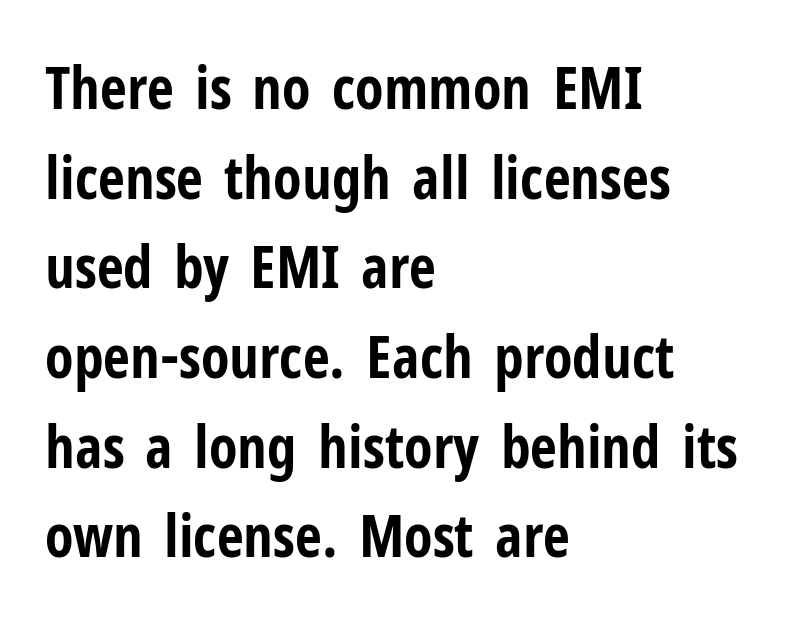
Students, this is bold: see how much ink each stroke carries. The paragraph shown leans on its left margin. The rendering uses natural spacing where letterforms have individual widths. What's the leading like? Ordinary, nothing unusual. A typesetter would mark this as roman, not italic.
